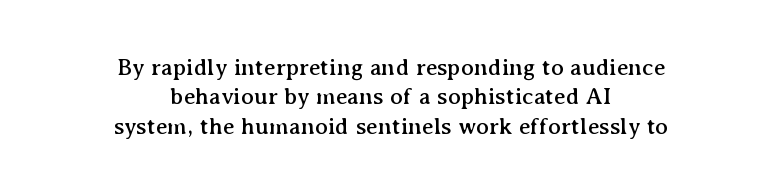
Q: Is the text italic (slanted)? A: No, it is upright.
Q: Is the text underlined? A: No.
Q: How is the paragraph aligned? A: Centered.
Q: Is the spacing between letters normal or unusually wide? A: Normal.
